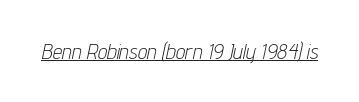
{"italic": "yes", "lean": "right", "slant_degrees": 12, "bold": "no", "underline": "yes", "letter_spacing": "normal", "letter_spacing_em": 0.0, "glyph_px": 21}
